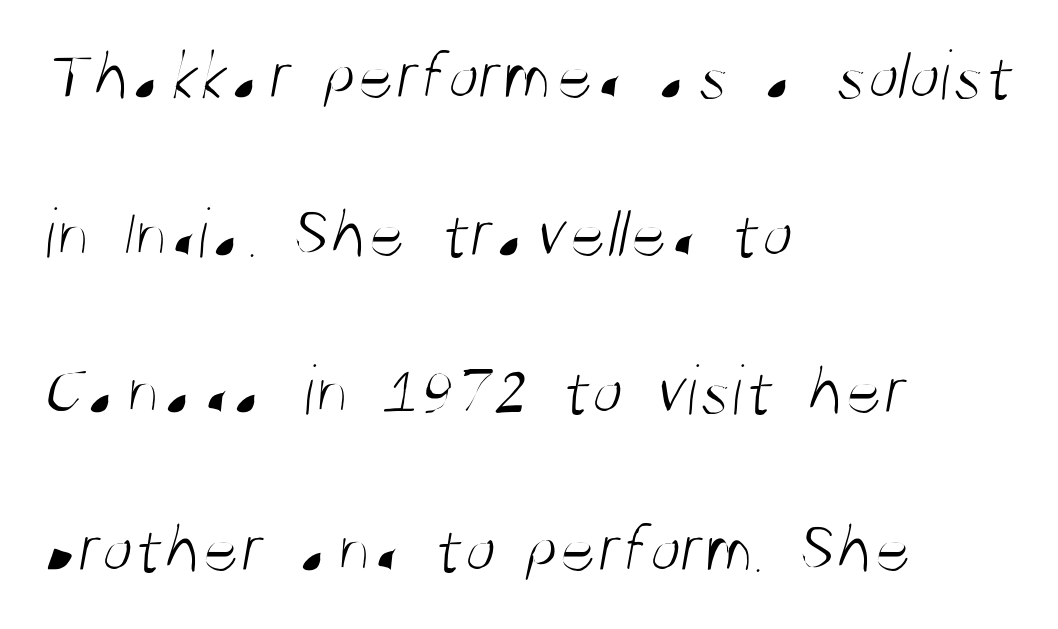
The image shows 72 px light, condensed sans-serif type; set left-aligned, loose line spacing (2.19x), normal letter spacing, not underlined; medium stroke contrast and a large x-height.
